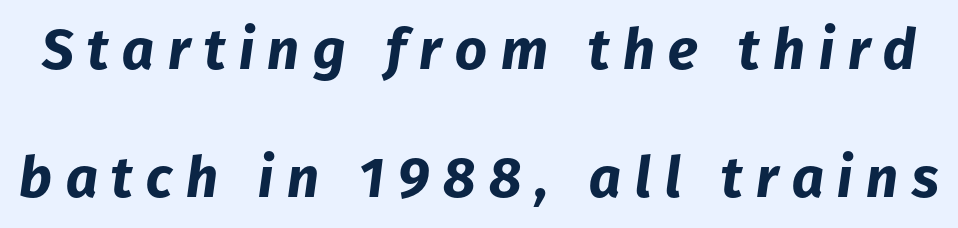
The image shows 56 px bold type, italic (leaning right); set loose line spacing (2.28x), unusually wide letter spacing (+0.24 em), not underlined; low stroke contrast and a medium x-height.
